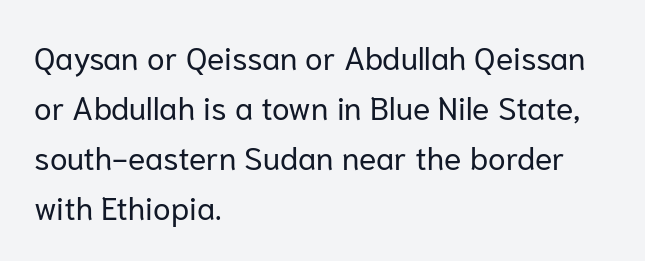
Spacing verdict: proportional, widths tailored to each character. Posture: upright roman. Each word holds together tightly as a unit, with standard inter-letter gaps. Decoration check: the copy has no underline. The typesetting does not lean heavy: it is not bold. The text was rendered using a sans face with plain stroke endings.
